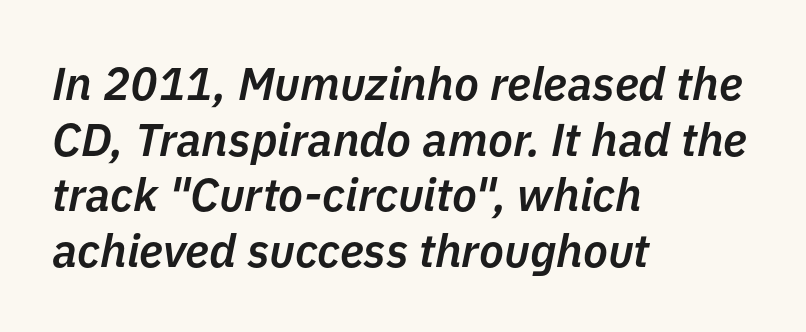
{"italic": "yes", "lean": "right", "slant_degrees": 11, "bold": "semi", "weight": "semibold", "width": "normal", "stroke_contrast": "low", "x_height": "medium", "monospaced": "no", "underline": "no", "align": "left", "line_spacing_ratio": 1.21, "letter_spacing": "normal", "letter_spacing_em": 0.0, "glyph_px": 46}
